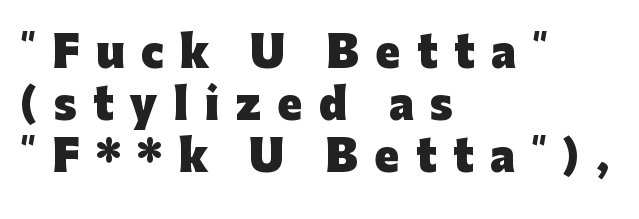
Each line starts at the same left margin while the right side varies. The space beneath each line is pristine and unruled. Summary of weight: heavy, a full bold. Leading matches the norm, producing a regular column. Here the designer chose a conventional face with non-uniform glyph widths.
